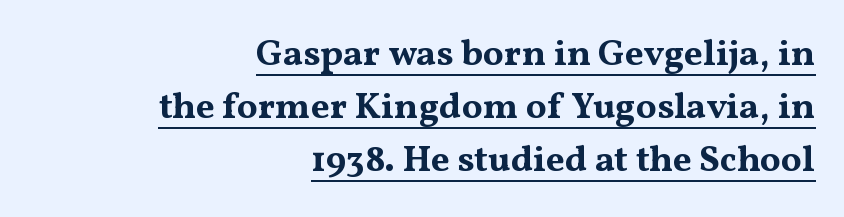
Q: Is the text bold? A: Yes.
Q: Is the text italic (slanted)? A: No, it is upright.
Q: Is the typeface a serif or a sans-serif typeface? A: Serif.
Q: Is the text underlined? A: Yes.
Q: How is the paragraph aligned? A: Right-aligned.
Q: Is the spacing between letters normal or unusually wide? A: Normal.
Q: Is the spacing between lines tight, normal or loose? A: Normal.
Q: Width (condensed, normal, or wide)? A: Wide.
Q: Stroke contrast? A: Medium.
Q: x-height? A: Medium.
Q: Monospaced? A: No.
